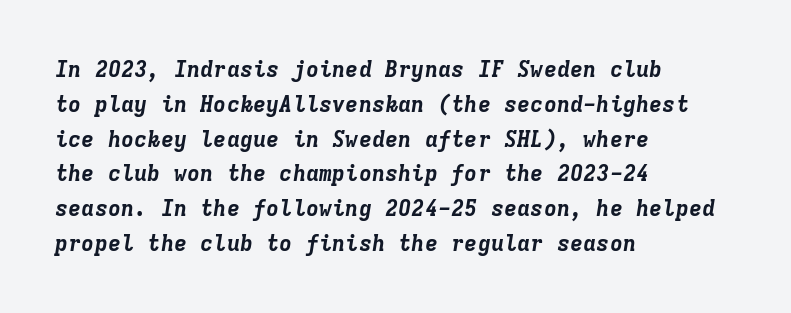
The image shows 22 px bold type, italic (leaning right); set left-aligned, normal line spacing (1.58x), normal letter spacing, not underlined.
